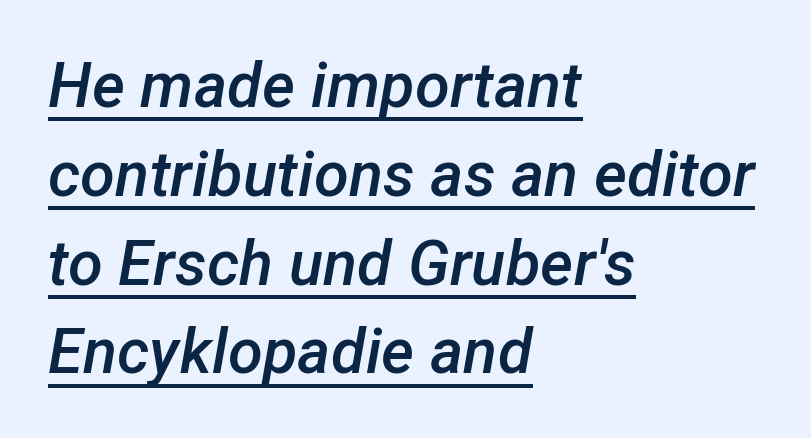
Q: Is the text bold? A: Semi-bold.
Q: Is the text italic (slanted)? A: Yes, it leans right by about 12 degrees.
Q: Is the text underlined? A: Yes.
Q: How is the paragraph aligned? A: Left-aligned.
Q: Is the spacing between letters normal or unusually wide? A: Normal.
Q: Is the spacing between lines tight, normal or loose? A: Normal.
Q: Width (condensed, normal, or wide)? A: Normal.
Q: Stroke contrast? A: Low.
Q: x-height? A: Medium.
Q: Monospaced? A: No.
